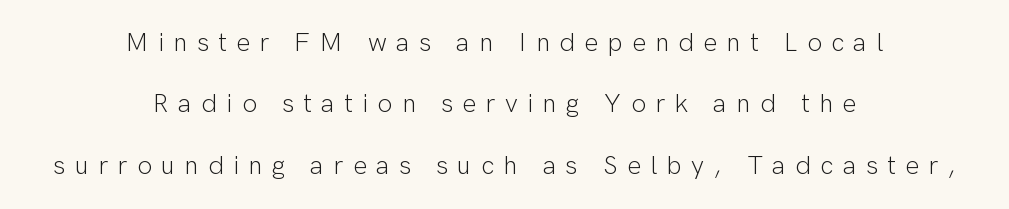
Where is the straight margin? There isn't one; the lines are centered. Rendered with straight, roman letterforms. The cut favours lightness, reaching ordinary text weight at its darkest. The line texture is sparse and dotted thanks to wide tracking.
